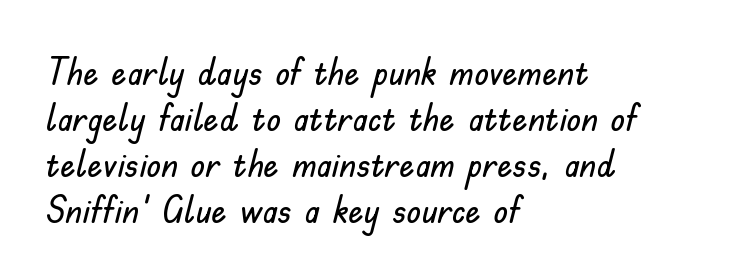
Q: Is the text italic (slanted)? A: Yes.
Q: Is the typeface a serif or a sans-serif typeface? A: Sans-serif.
Q: Is the text underlined? A: No.
Q: How is the paragraph aligned? A: Left-aligned.
Q: Is the spacing between letters normal or unusually wide? A: Normal.
Q: Width (condensed, normal, or wide)? A: Normal.
Q: Stroke contrast? A: Low.
Q: x-height? A: Small.
Q: Monospaced? A: No.
